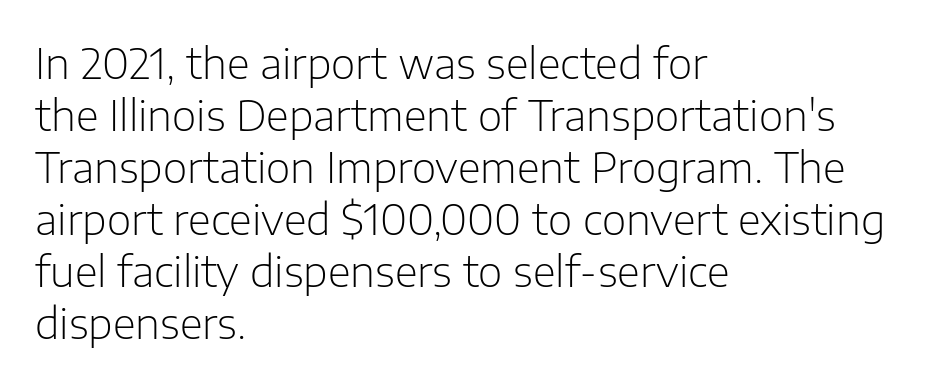
Q: Is the text bold? A: No.
Q: Is the text italic (slanted)? A: No, it is upright.
Q: Is the typeface a serif or a sans-serif typeface? A: Sans-serif.
Q: Is the text underlined? A: No.
Q: How is the paragraph aligned? A: Left-aligned.
Q: Is the spacing between letters normal or unusually wide? A: Normal.
Q: Width (condensed, normal, or wide)? A: Normal.
Q: Stroke contrast? A: Low.
Q: x-height? A: Medium.
Q: Monospaced? A: No.
